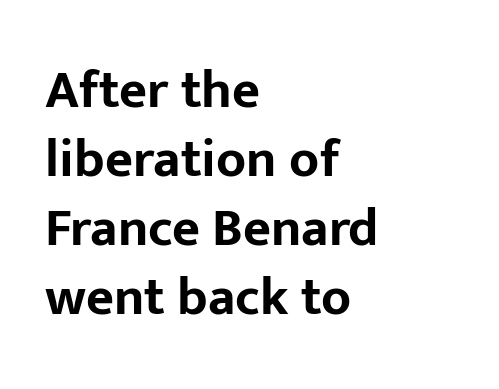
The image shows 54 px bold sans-serif type, upright; set left-aligned, normal line spacing (1.28x), normal letter spacing, not underlined; low stroke contrast and a medium x-height.
